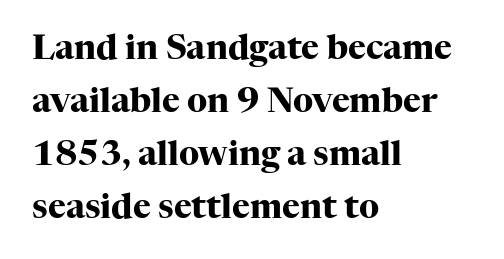
The image shows 34 px heavy serif type, upright; set left-aligned, normal line spacing (1.56x), normal letter spacing, not underlined; high stroke contrast and a medium x-height.
